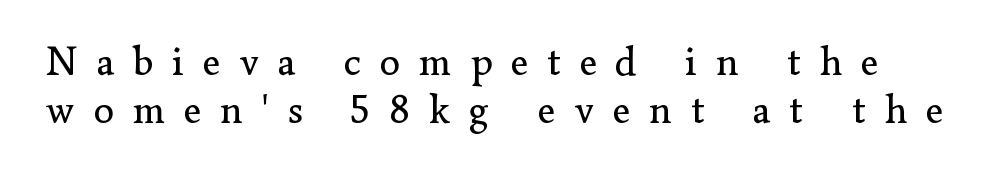
Q: Is the text bold? A: No.
Q: Is the text italic (slanted)? A: No, it is upright.
Q: Is the typeface a serif or a sans-serif typeface? A: Serif.
Q: Is the text underlined? A: No.
Q: Is the spacing between letters normal or unusually wide? A: Unusually wide.
Q: Width (condensed, normal, or wide)? A: Normal.
Q: Stroke contrast? A: Low.
Q: x-height? A: Small.
Q: Monospaced? A: No.
